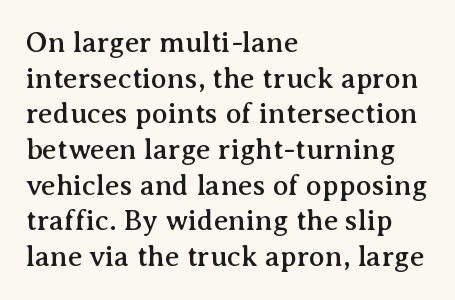
{"serif": "yes", "italic": "no", "width": "normal", "stroke_contrast": "medium", "x_height": "medium", "monospaced": "no", "underline": "no", "align": "left", "line_spacing_ratio": 1.23, "letter_spacing": "normal", "letter_spacing_em": 0.0, "glyph_px": 29}
